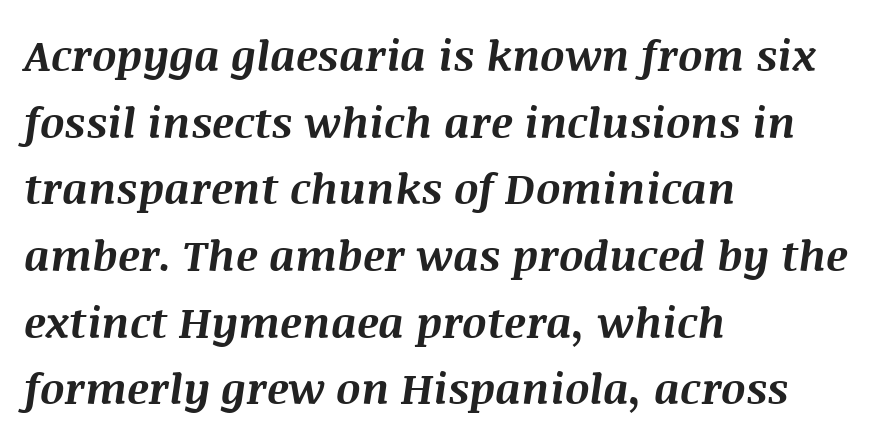
The image shows 43 px bold type, italic (leaning right); set left-aligned, normal line spacing (1.55x), normal letter spacing, not underlined; medium stroke contrast and a large x-height.
